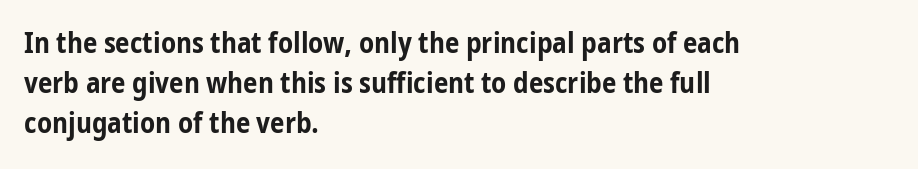
Regular leading. Do the characters align in a grid? No, the font is proportional. Tracking here is standard; glyphs follow each other at the usual distance. Line starts are locked; line ends wander. The face used here is a sans, in the tradition of grotesques and geometrics.
